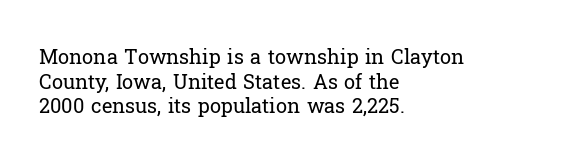
{"italic": "no", "bold": "no", "underline": "no", "align": "left", "line_spacing_ratio": 1.23, "letter_spacing": "normal", "letter_spacing_em": 0.0, "glyph_px": 20}
